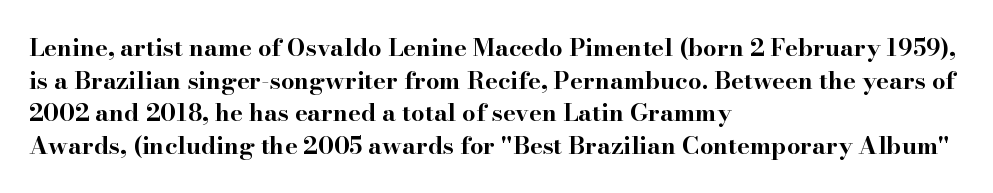
The rendering uses a moderate line-height, typical for paragraphs. The typography opts for an upright posture over an oblique one. Each word holds together tightly as a unit, with standard inter-letter gaps. Left-aligned paragraph, ragged on the right. The sample has been set heavy, in full bold. The string is rendered with underlining switched off.
